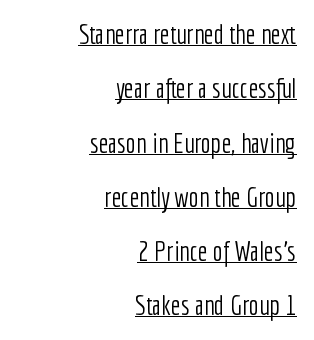
Q: Is the text bold? A: No.
Q: Is the text italic (slanted)? A: No, it is upright.
Q: Is the text underlined? A: Yes.
Q: How is the paragraph aligned? A: Right-aligned.
Q: Is the spacing between letters normal or unusually wide? A: Normal.
Q: Is the spacing between lines tight, normal or loose? A: Loose.
